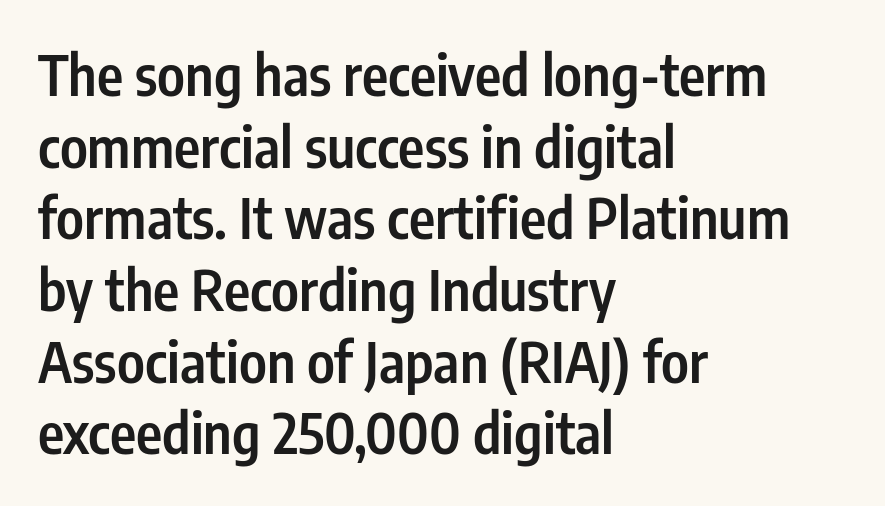
The image shows 56 px semibold, condensed sans-serif type, upright; set left-aligned, normal line spacing (1.28x), normal letter spacing, not underlined; low stroke contrast and a medium x-height.
